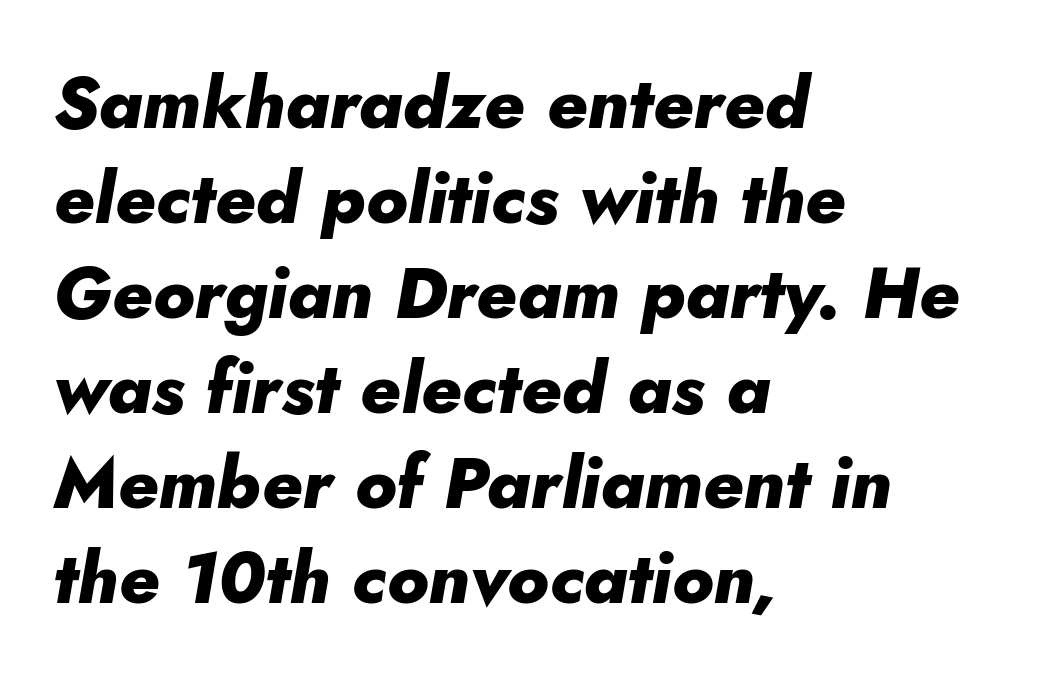
The image shows 72 px heavy type, italic (leaning right); set left-aligned, normal line spacing (1.32x), normal letter spacing, not underlined; low stroke contrast and a small x-height.
